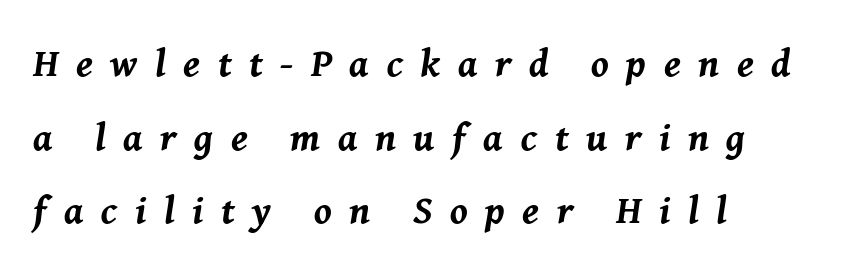
{"italic": "yes", "lean": "right", "slant_degrees": 8, "bold": "yes", "weight": "bold", "width": "normal", "stroke_contrast": "medium", "x_height": "medium", "monospaced": "no", "underline": "no", "align": "left", "line_spacing_ratio": 1.89, "letter_spacing": "wide", "letter_spacing_em": 0.45, "glyph_px": 39}
